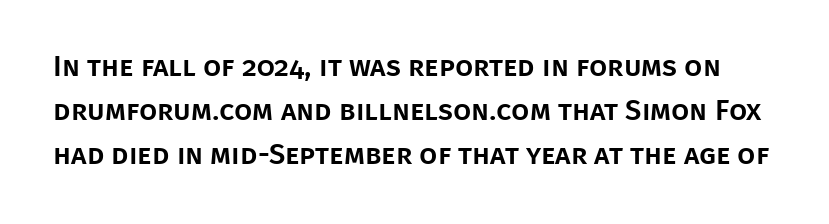
Q: Is the text italic (slanted)? A: No, it is upright.
Q: Is the typeface a serif or a sans-serif typeface? A: Sans-serif.
Q: Is the text underlined? A: No.
Q: Is the spacing between letters normal or unusually wide? A: Normal.
Q: Is the spacing between lines tight, normal or loose? A: Normal.
Q: Width (condensed, normal, or wide)? A: Normal.
Q: Stroke contrast? A: Low.
Q: x-height? A: Large.
Q: Monospaced? A: No.
